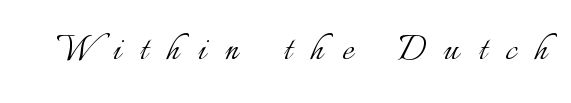
Q: Is the text bold? A: No.
Q: Is the text italic (slanted)? A: Yes.
Q: Is the text underlined? A: No.
Q: Is the spacing between letters normal or unusually wide? A: Unusually wide.
Q: Width (condensed, normal, or wide)? A: Normal.
Q: Stroke contrast? A: Low.
Q: x-height? A: Small.
Q: Monospaced? A: No.
